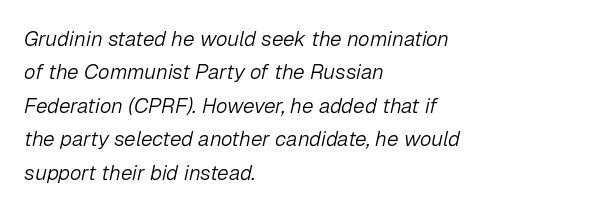
{"italic": "yes", "lean": "right", "slant_degrees": 12, "bold": "no", "underline": "no", "align": "left", "line_spacing": "normal", "line_spacing_ratio": 1.59, "letter_spacing": "normal", "letter_spacing_em": 0.0, "glyph_px": 21}
